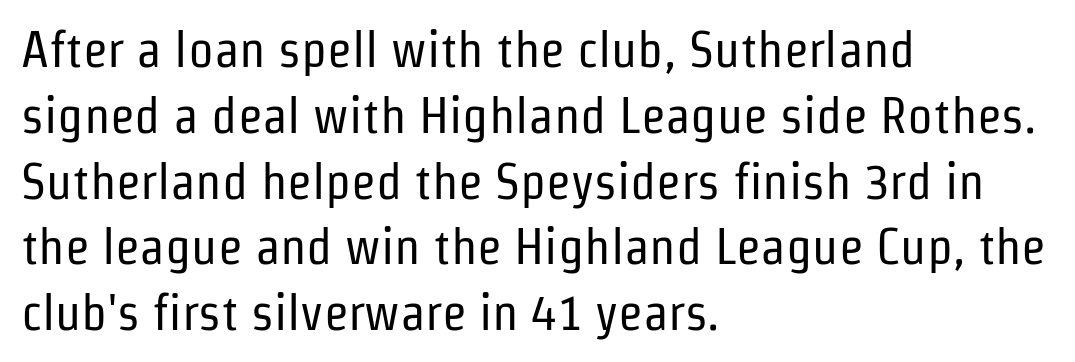
The image shows 51 px regular-weight, condensed sans-serif type, upright; set left-aligned, normal line spacing (1.29x), normal letter spacing, not underlined; low stroke contrast and a medium x-height.
